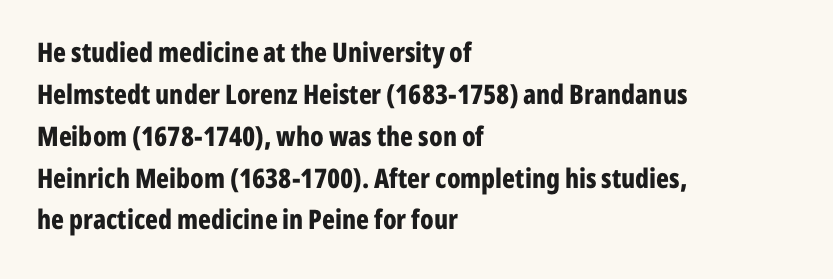
The face used here has the dense, thick strokes of a bold. Students, observe: this is what conventionally led text looks like. Notice how the stems are strictly vertical — no italics here. The setting favours the left margin, as ordinary paragraphs usually do.
